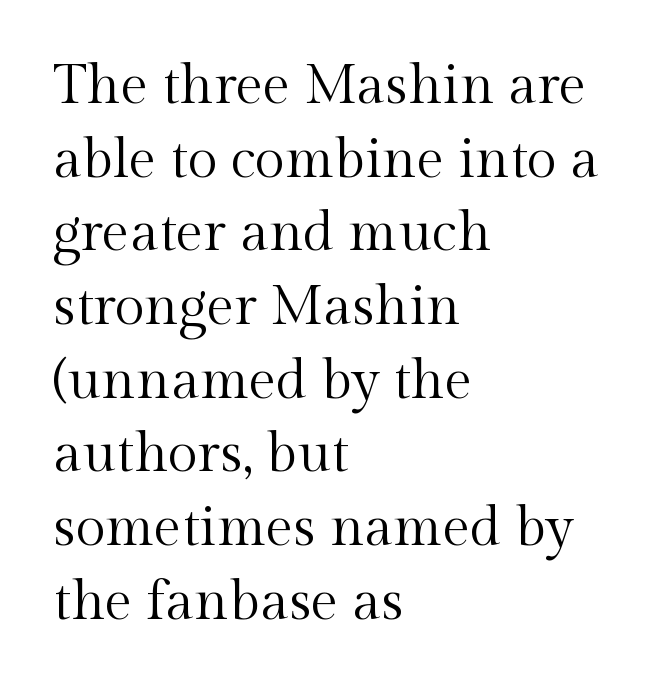
Honestly, the letter spacing is just normal — you wouldn't notice it. Note the varied advance widths — an 'i' is clearly narrower than an 'm'. The type sits square on the baseline with zero lean. I'd call this a serif setting — the letters wear small feet. A bare baseline throughout the passage. Typeset ragged right — the left edge is the straight one.
